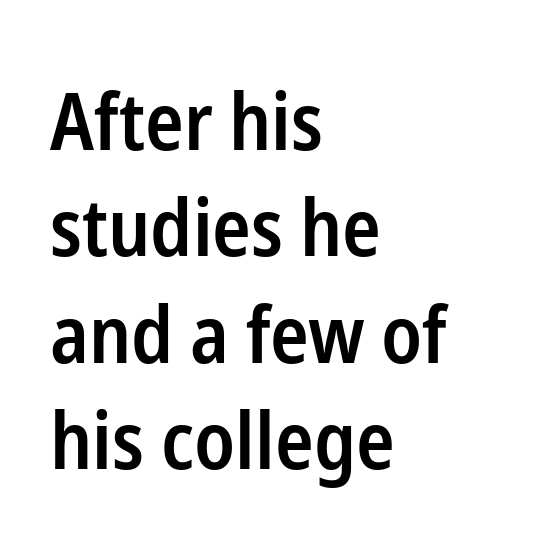
Q: Is the text bold? A: Semi-bold.
Q: Is the text italic (slanted)? A: No, it is upright.
Q: Is the typeface a serif or a sans-serif typeface? A: Sans-serif.
Q: Is the text underlined? A: No.
Q: How is the paragraph aligned? A: Left-aligned.
Q: Is the spacing between letters normal or unusually wide? A: Normal.
Q: Is the spacing between lines tight, normal or loose? A: Normal.
Q: Width (condensed, normal, or wide)? A: Condensed.
Q: Stroke contrast? A: Low.
Q: x-height? A: Medium.
Q: Monospaced? A: No.
